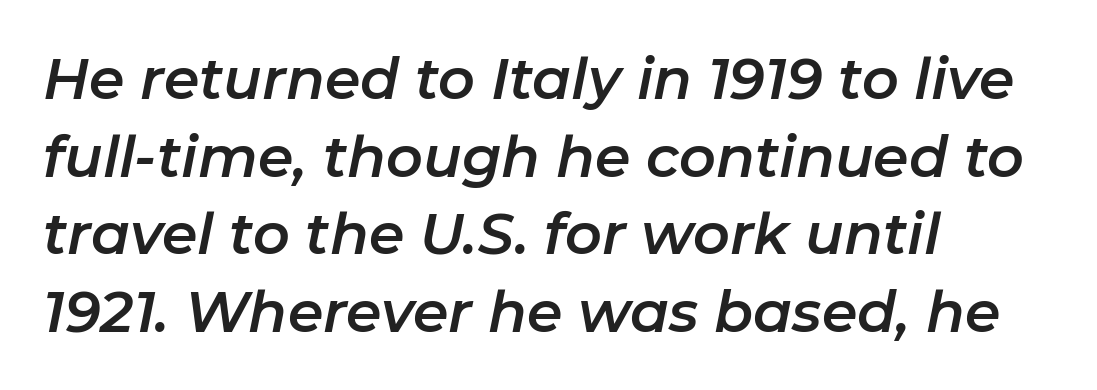
The text carries the slant typical of an italic or oblique font. The lines sit at an ordinary, default distance from one another. The setting favours the left margin, as ordinary paragraphs usually do. Is this a fixed-width face? No — the glyphs have proportional, varying widths.
